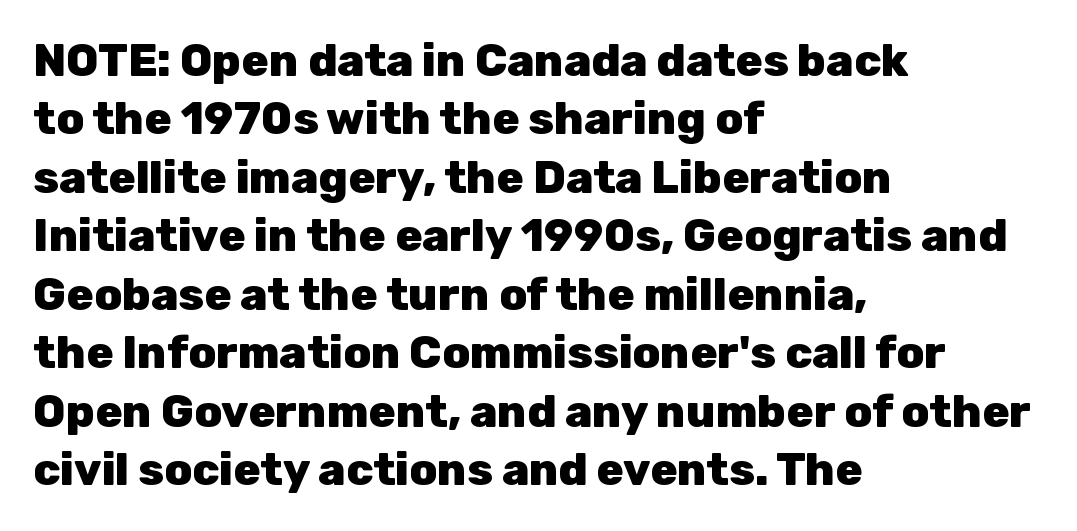
Every row of glyphs begins at an identical x-position on the left. The passage shown is not underscored anywhere. Varying glyph widths throughout — classic text-font behaviour. The type sits square on the baseline with zero lean.
